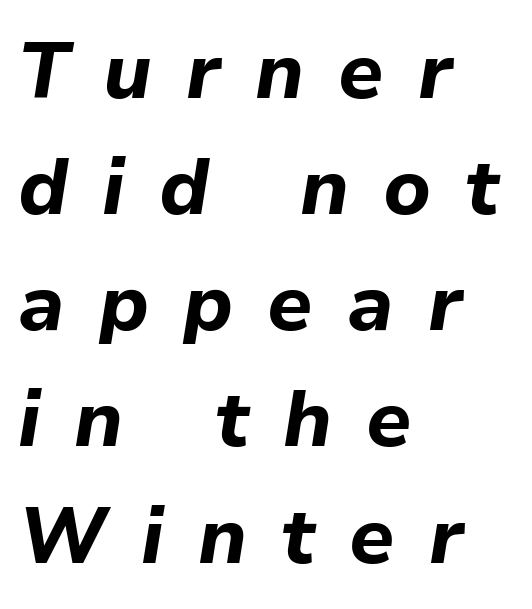
{"italic": "yes", "lean": "right", "slant_degrees": 9, "bold": "yes", "weight": "bold", "width": "normal", "stroke_contrast": "low", "x_height": "medium", "monospaced": "no", "underline": "no", "align": "left", "line_spacing": "normal", "line_spacing_ratio": 1.47, "letter_spacing": "wide", "letter_spacing_em": 0.43, "glyph_px": 79}
